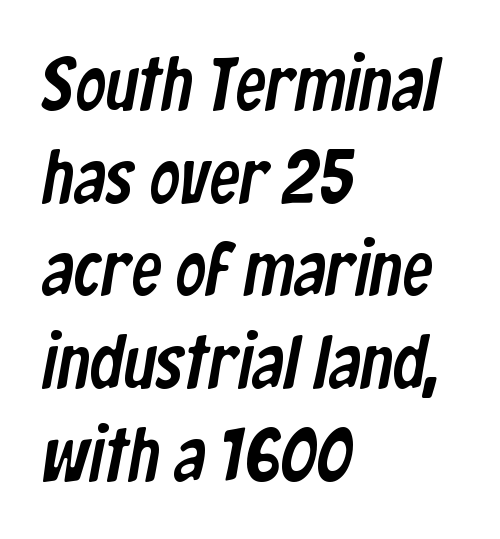
{"serif": "no", "width": "condensed", "stroke_contrast": "low", "x_height": "medium", "monospaced": "no", "underline": "no", "align": "left", "line_spacing_ratio": 1.22, "letter_spacing": "normal", "letter_spacing_em": 0.0, "glyph_px": 76}
